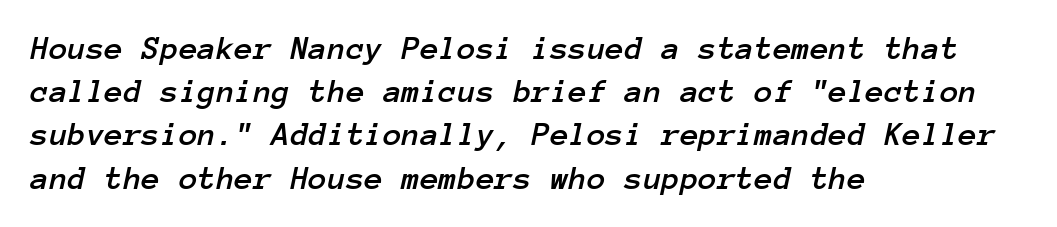
Nobody drew a line under any word here. In terms of leading, this rendering sits right in the middle. The letters march in equal steps, a hallmark of fixed-pitch type. The glyphs look as if they've been sheared to an angle. Between one letter and the next there's only the usual sliver of space. Leftover space on each line is placed entirely after the last word.
